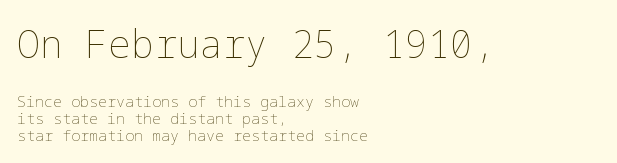
{"italic": "no", "bold": "no", "weight": "thin", "width": "normal", "stroke_contrast": "low", "x_height": "medium", "underline": "no", "align": "left", "line_spacing": "tight", "line_spacing_ratio": 1.12, "letter_spacing": "normal", "letter_spacing_em": 0.0, "larger_block": "first", "size_ratio": 2.53, "glyph_px": 38}
